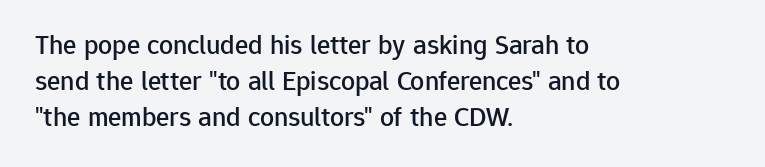
{"serif": "no", "italic": "no", "width": "normal", "stroke_contrast": "low", "x_height": "medium", "monospaced": "no", "underline": "no", "align": "left", "line_spacing": "normal", "line_spacing_ratio": 1.28, "letter_spacing": "normal", "letter_spacing_em": 0.0, "glyph_px": 28}
